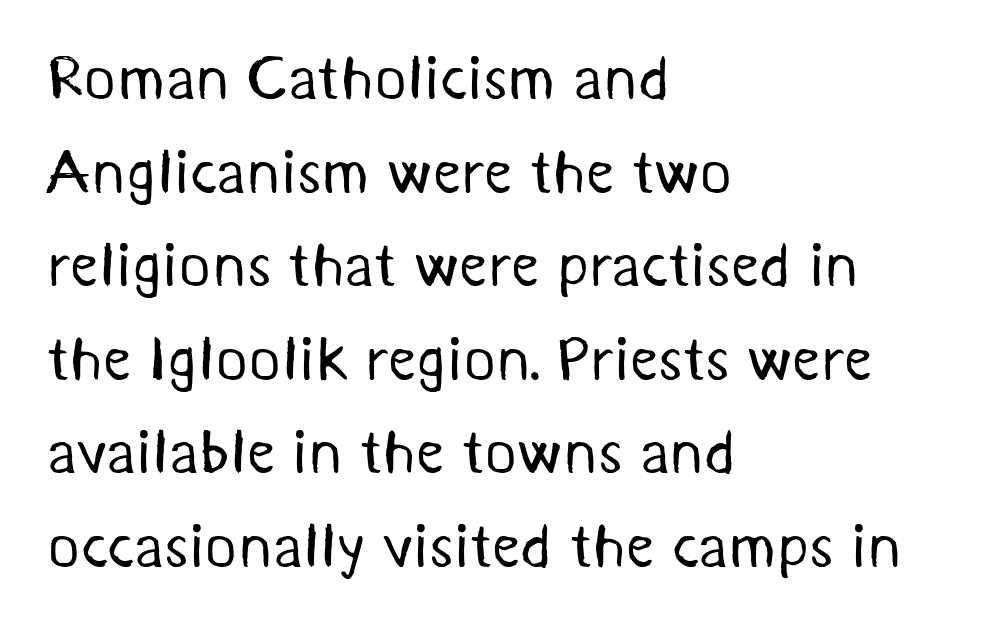
{"serif": "no", "bold": "no", "weight": "regular", "width": "normal", "stroke_contrast": "medium", "x_height": "medium", "monospaced": "no", "underline": "no", "align": "left", "line_spacing": "normal", "line_spacing_ratio": 1.51, "letter_spacing": "normal", "letter_spacing_em": 0.0, "glyph_px": 62}
